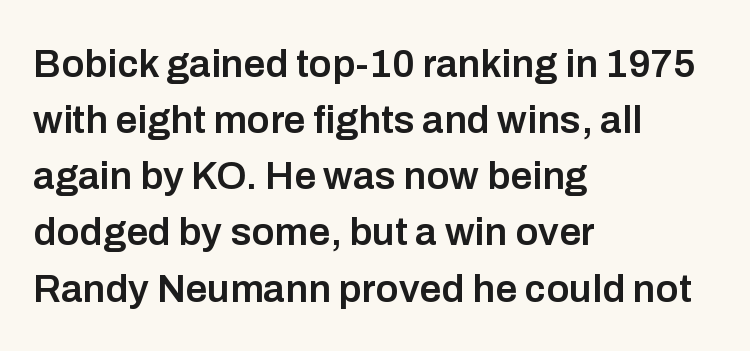
The image shows 39 px semibold sans-serif type, upright; set left-aligned, normal line spacing (1.44x), normal letter spacing, not underlined; low stroke contrast and a medium x-height.
